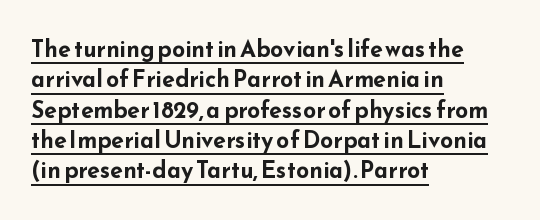
Q: Is the text bold? A: Yes.
Q: Is the text italic (slanted)? A: No, it is upright.
Q: Is the text underlined? A: Yes.
Q: How is the paragraph aligned? A: Left-aligned.
Q: Is the spacing between letters normal or unusually wide? A: Normal.
Q: Is the spacing between lines tight, normal or loose? A: Normal.
